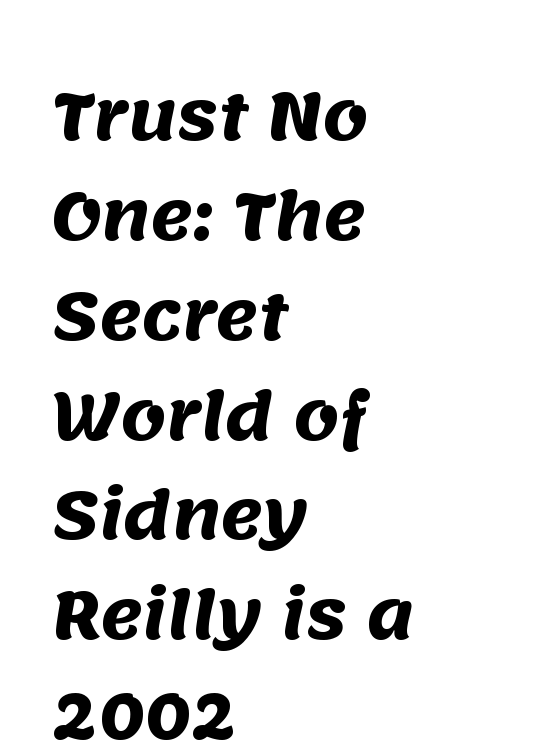
No feet cap the strokes, marking this as sans-serif type. These lines are rendered in a variable-pitch font. What weight is shown? A full bold with thick strokes. A student would call this left alignment; a typographer would say flush left, rag right.
